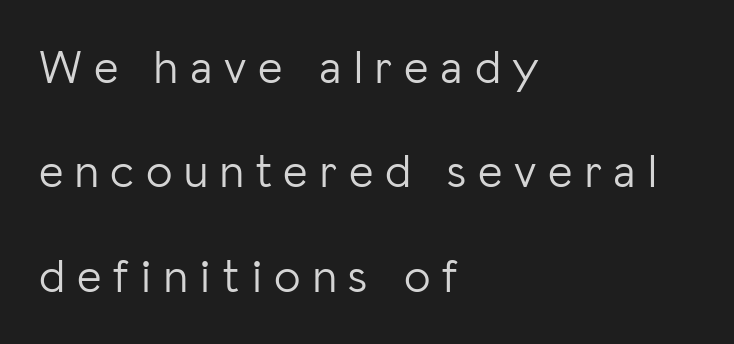
The image shows 47 px light sans-serif type, upright; set left-aligned, loose line spacing (2.22x), unusually wide letter spacing (+0.25 em), not underlined; low stroke contrast and a medium x-height.
